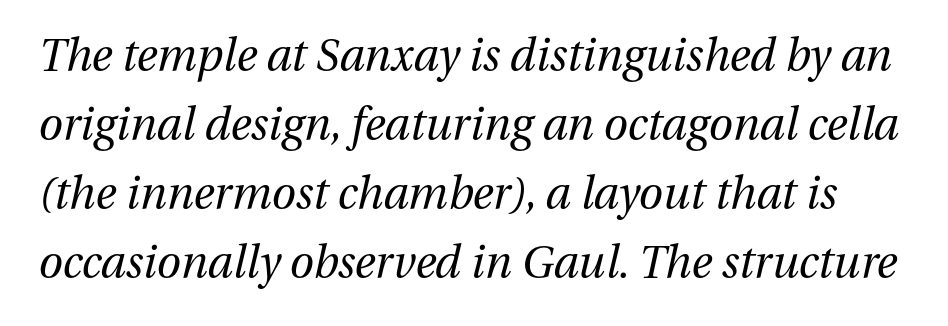
{"italic": "yes", "lean": "right", "slant_degrees": 13, "bold": "no", "weight": "regular", "width": "normal", "stroke_contrast": "medium", "x_height": "medium", "monospaced": "no", "underline": "no", "line_spacing": "normal", "line_spacing_ratio": 1.57, "letter_spacing": "normal", "letter_spacing_em": 0.0, "glyph_px": 44}
